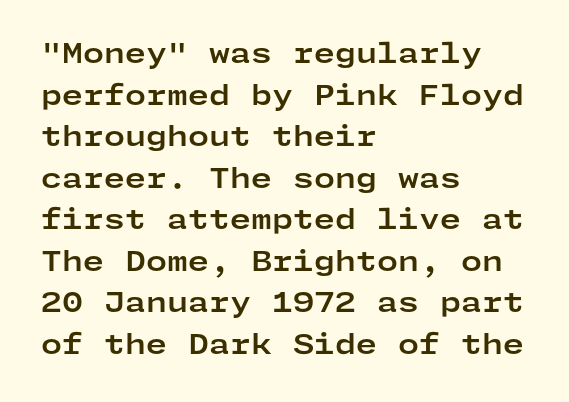
Q: Is the text bold? A: Yes.
Q: Is the text italic (slanted)? A: No, it is upright.
Q: Is the text underlined? A: No.
Q: How is the paragraph aligned? A: Left-aligned.
Q: Is the spacing between letters normal or unusually wide? A: Normal.
Q: Is the spacing between lines tight, normal or loose? A: Normal.
